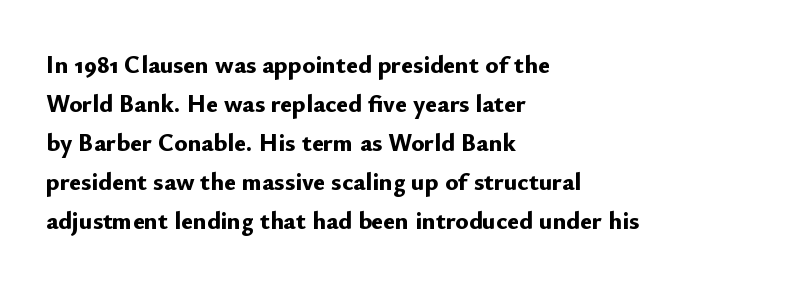
Q: Is the text bold? A: Yes.
Q: Is the text italic (slanted)? A: No, it is upright.
Q: Is the text underlined? A: No.
Q: How is the paragraph aligned? A: Left-aligned.
Q: Is the spacing between letters normal or unusually wide? A: Normal.
Q: Is the spacing between lines tight, normal or loose? A: Normal.
